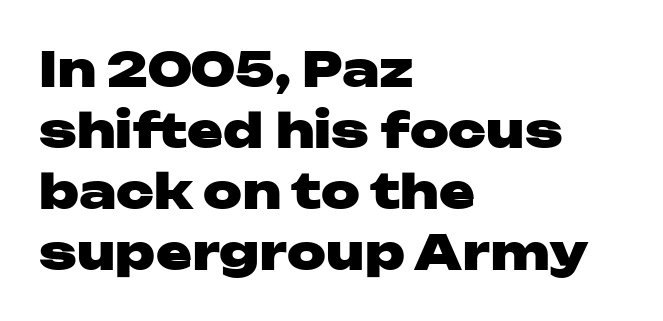
{"serif": "no", "italic": "no", "bold": "yes", "weight": "heavy", "width": "wide", "stroke_contrast": "low", "x_height": "medium", "monospaced": "no", "underline": "no", "align": "left", "line_spacing": "normal", "line_spacing_ratio": 1.27, "letter_spacing": "normal", "letter_spacing_em": 0.0, "glyph_px": 48}
